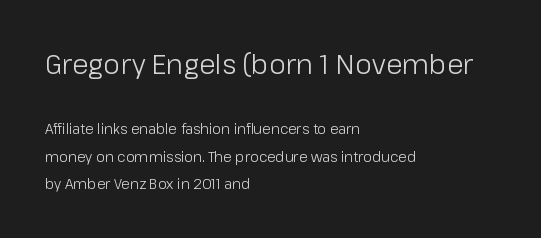
Q: Is the text bold? A: No.
Q: Is the text italic (slanted)? A: No, it is upright.
Q: Is the text underlined? A: No.
Q: How is the paragraph aligned? A: Left-aligned.
Q: Is the spacing between letters normal or unusually wide? A: Normal.
Q: Is the spacing between lines tight, normal or loose? A: Loose.
Q: Which block of text is set in a larger size, the first (top) or the second (bottom)? A: The first (top) one.
